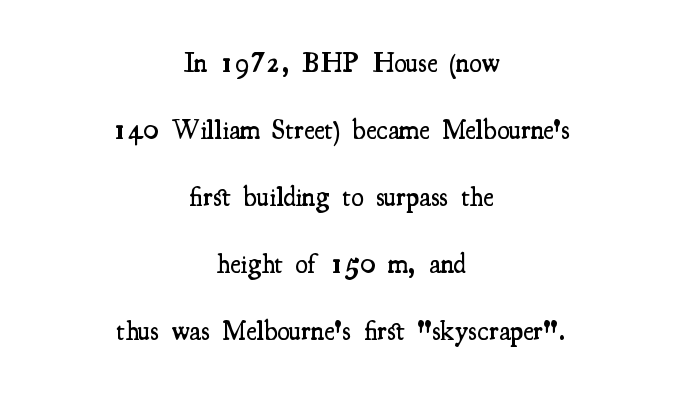
The image shows 28 px semibold, condensed serif type, upright; set centered, loose line spacing (2.39x), normal letter spacing, not underlined; medium stroke contrast and a small x-height.
